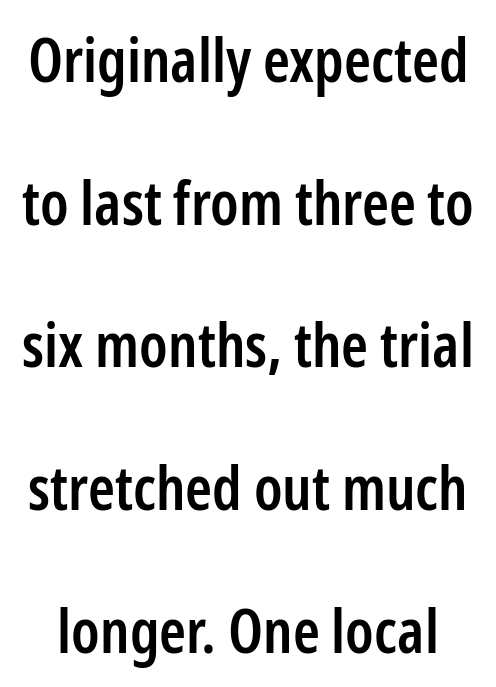
It's the straight-up-and-down kind of type. Look at the bottom of the vertical strokes: they stop flat, with no serifs. The space directly below the letters is spotless. Caption: semibold face, moderately heavy strokes.
